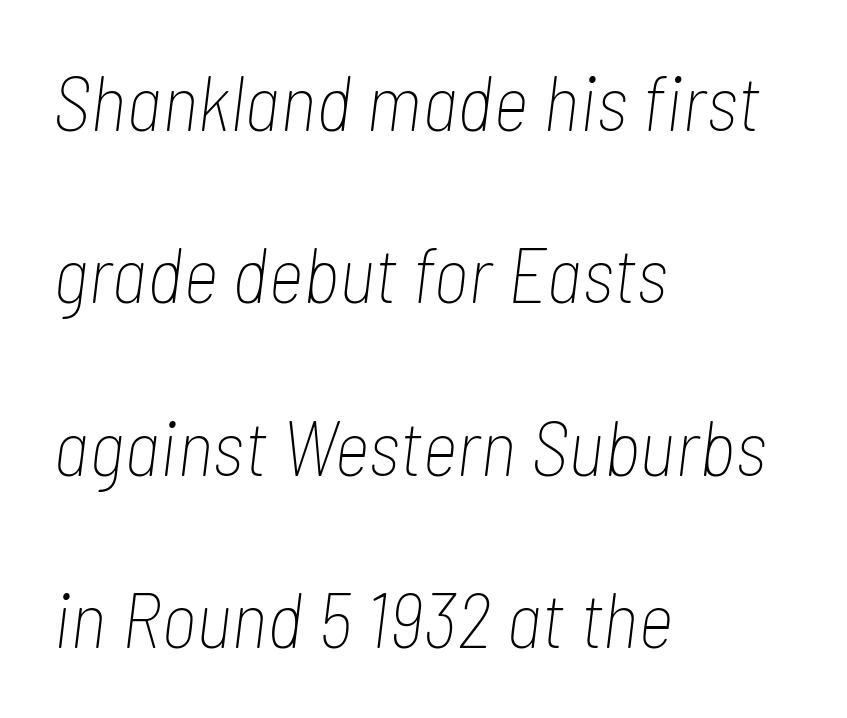
Q: Is the text bold? A: No.
Q: Is the text italic (slanted)? A: Yes, it leans right by about 7 degrees.
Q: Is the text underlined? A: No.
Q: How is the paragraph aligned? A: Left-aligned.
Q: Is the spacing between letters normal or unusually wide? A: Normal.
Q: Is the spacing between lines tight, normal or loose? A: Loose.
Q: Width (condensed, normal, or wide)? A: Condensed.
Q: Stroke contrast? A: Low.
Q: x-height? A: Medium.
Q: Monospaced? A: No.
